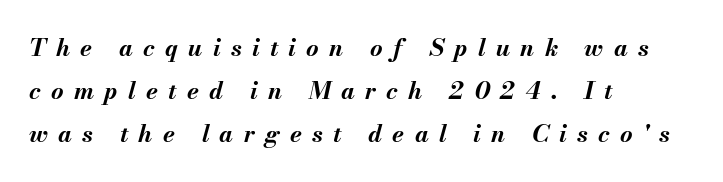
Q: Is the text bold? A: Yes.
Q: Is the text italic (slanted)? A: Yes, it leans right by about 13 degrees.
Q: Is the text underlined? A: No.
Q: How is the paragraph aligned? A: Left-aligned.
Q: Is the spacing between letters normal or unusually wide? A: Unusually wide.
